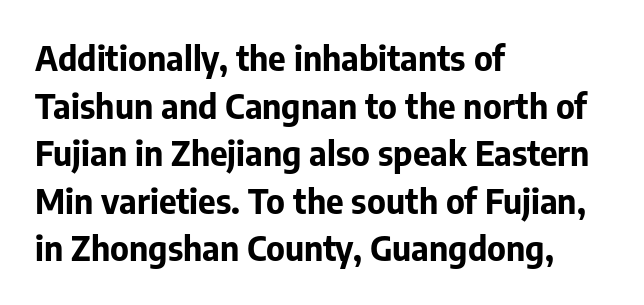
{"serif": "no", "italic": "no", "bold": "yes", "weight": "bold", "width": "normal", "stroke_contrast": "low", "x_height": "medium", "monospaced": "no", "underline": "no", "align": "left", "line_spacing": "normal", "line_spacing_ratio": 1.4, "letter_spacing": "normal", "letter_spacing_em": 0.0, "glyph_px": 34}
